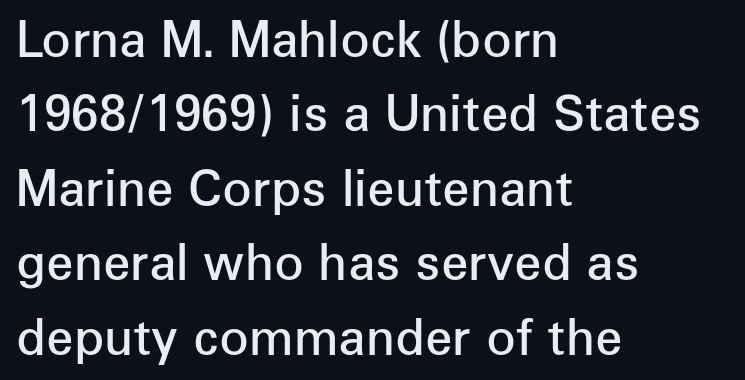
{"serif": "no", "italic": "no", "bold": "semi", "weight": "semibold", "width": "normal", "stroke_contrast": "low", "x_height": "medium", "monospaced": "no", "underline": "no", "align": "left", "line_spacing": "normal", "line_spacing_ratio": 1.52, "letter_spacing": "normal", "letter_spacing_em": 0.0, "glyph_px": 49}
